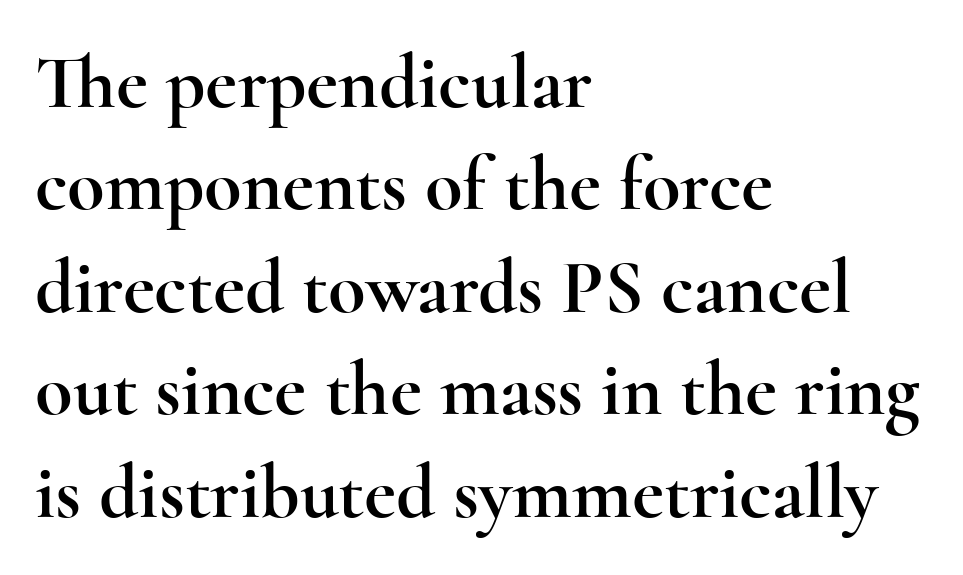
{"serif": "yes", "italic": "no", "width": "wide", "x_height": "small", "monospaced": "no", "underline": "no", "align": "left", "line_spacing": "normal", "line_spacing_ratio": 1.33, "letter_spacing": "normal", "letter_spacing_em": 0.0, "glyph_px": 77}
